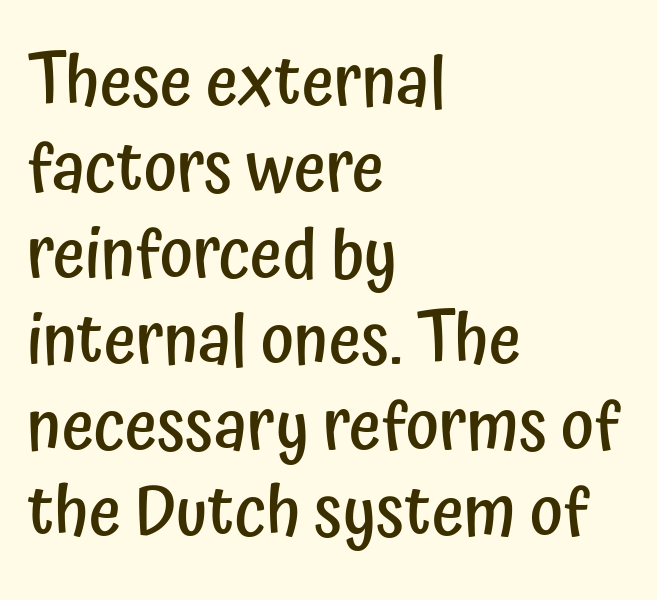
The rag falls on the right side of this text block. Clear beneath every line of the passage. Each glyph is drawn with semibold strokes, heavier than normal yet not fully bold. Note the varied advance widths — an 'i' is clearly narrower than an 'm'. The passage shown is typeset with a sans-serif family. Ascenders rise straight up at ninety degrees.
